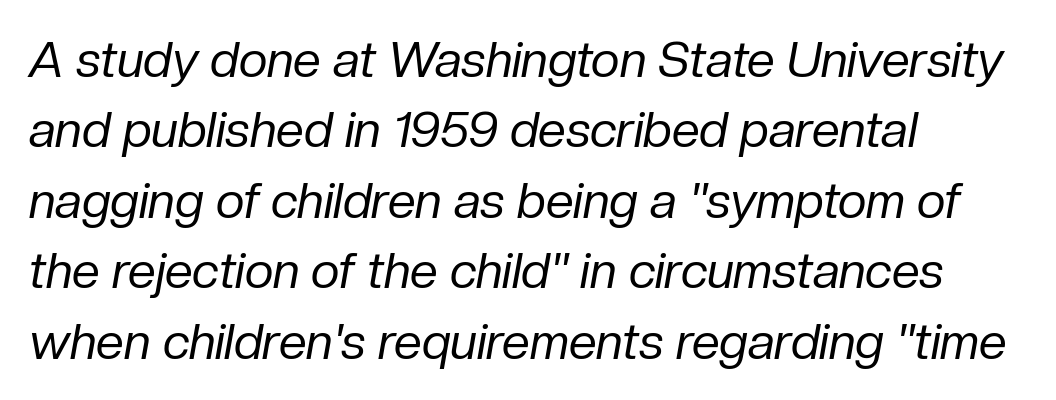
You could not count columns in this text — the font is proportionally spaced. The letters sit at their default tracking, neither squeezed nor spread. Leading matches the norm, producing a regular column. If you drew a line through each stem, it would be angled. The font is comparable to plain body text, perhaps lighter. If you drew a ruler down the left edge, every line would touch it.
